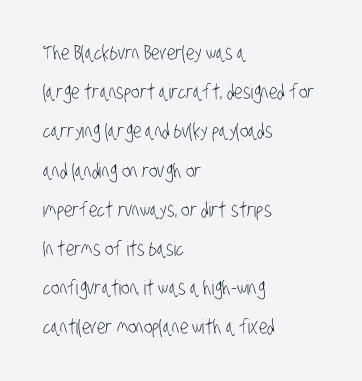
{"bold": "no", "underline": "no", "align": "left", "line_spacing": "loose", "line_spacing_ratio": 1.96, "letter_spacing": "normal", "letter_spacing_em": 0.0, "glyph_px": 20}
